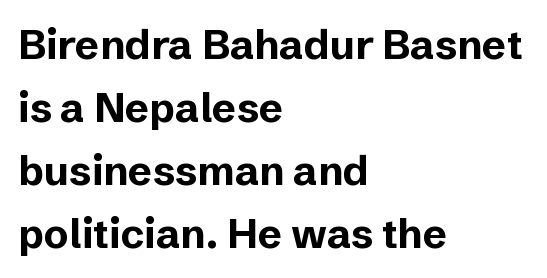
The image shows 41 px bold sans-serif type, upright; set left-aligned, normal line spacing (1.54x), normal letter spacing, not underlined; low stroke contrast and a medium x-height.
